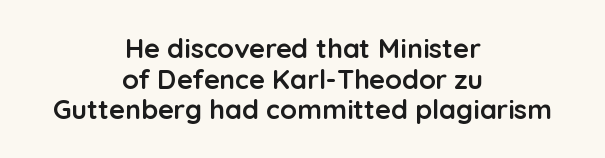
On the weight axis this lands at bold, roughly 700. A clean baseline with only descenders dipping below it. Do the letters lean? They stand straight. The paragraph shown floats in the horizontal middle.
